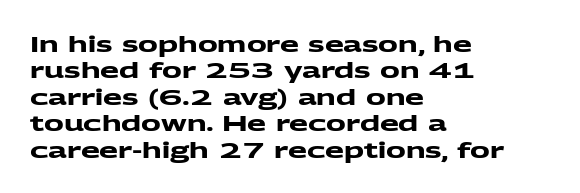
The lines in this sample share a left origin and differ only in where they stop. Underline: absent. The passage shown has conventional tracking throughout. How heavy is the stroke? Heavy — this is a bold.
